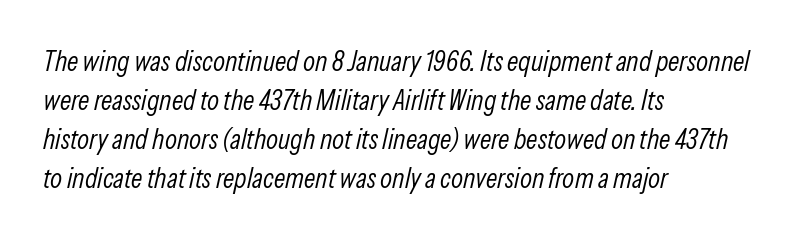
Nothing heavy about these letters — not bold at all. Compared with typical body copy, the letter spacing here is the same. Is this a fixed-width face? No — the glyphs have proportional, varying widths. Type without underlining.
